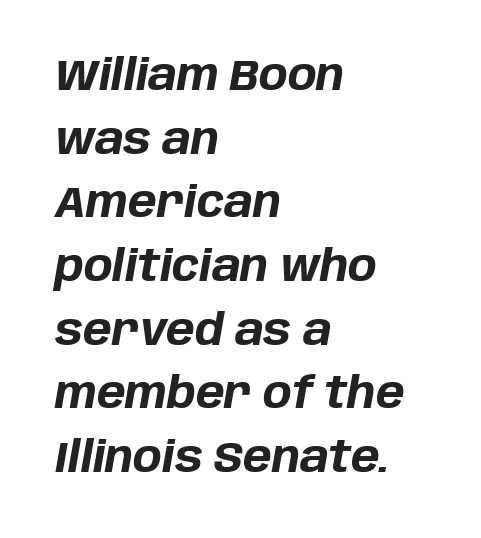
The image shows 43 px bold type, italic (leaning right); set left-aligned, normal line spacing (1.48x), normal letter spacing, not underlined; low stroke contrast and a large x-height.
